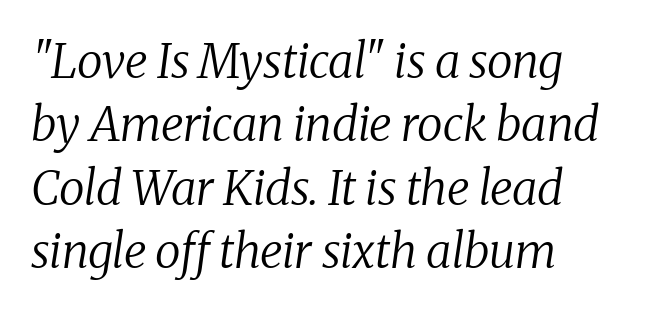
Q: Is the text bold? A: No.
Q: Is the text italic (slanted)? A: Yes, it leans right by about 8 degrees.
Q: Is the typeface a serif or a sans-serif typeface? A: Serif.
Q: Is the text underlined? A: No.
Q: Is the spacing between letters normal or unusually wide? A: Normal.
Q: Is the spacing between lines tight, normal or loose? A: Normal.
Q: Width (condensed, normal, or wide)? A: Normal.
Q: Stroke contrast? A: Medium.
Q: x-height? A: Medium.
Q: Monospaced? A: No.
